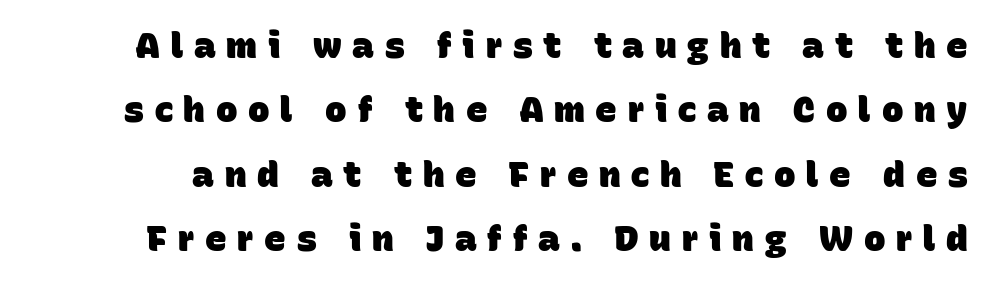
Letters rest on an invisible, unmarked baseline. Look at the bottom of the vertical strokes: they stop flat, with no serifs. Looks like regular typesetting: each glyph gets only the width it needs. The strokes are fattened all the way to bold. Characters follow at a spacing far wider than the type designer built in.
